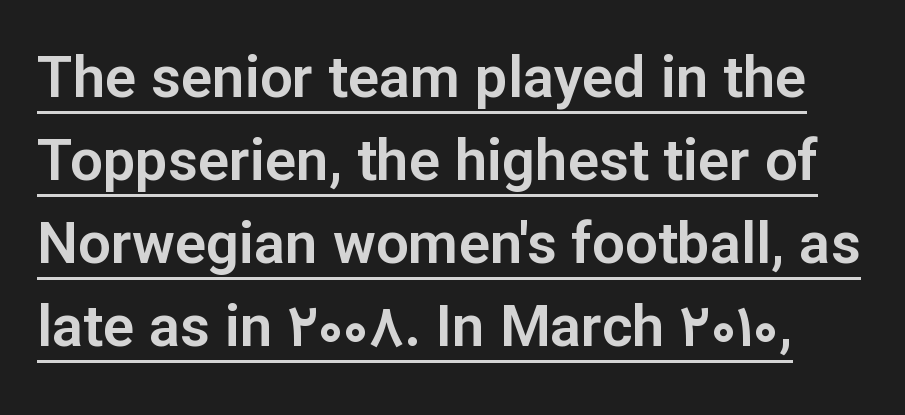
{"serif": "no", "italic": "no", "width": "normal", "stroke_contrast": "low", "x_height": "medium", "monospaced": "no", "underline": "yes", "line_spacing": "normal", "line_spacing_ratio": 1.43, "letter_spacing": "normal", "letter_spacing_em": 0.0, "glyph_px": 58}
